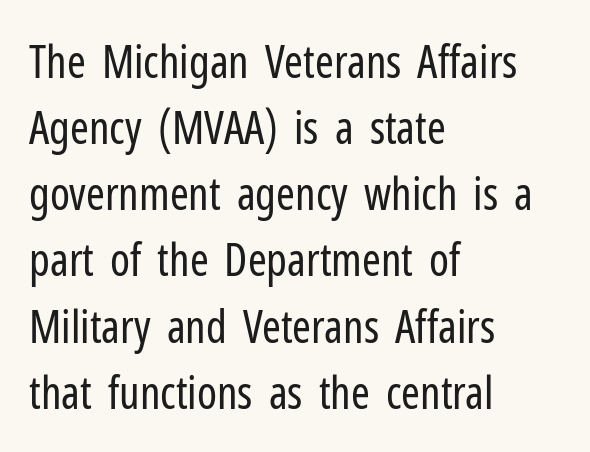
Q: Is the text bold? A: No.
Q: Is the text italic (slanted)? A: No, it is upright.
Q: Is the typeface a serif or a sans-serif typeface? A: Sans-serif.
Q: Is the text underlined? A: No.
Q: How is the paragraph aligned? A: Left-aligned.
Q: Is the spacing between letters normal or unusually wide? A: Normal.
Q: Is the spacing between lines tight, normal or loose? A: Normal.
Q: Width (condensed, normal, or wide)? A: Condensed.
Q: Stroke contrast? A: Low.
Q: x-height? A: Medium.
Q: Monospaced? A: No.
